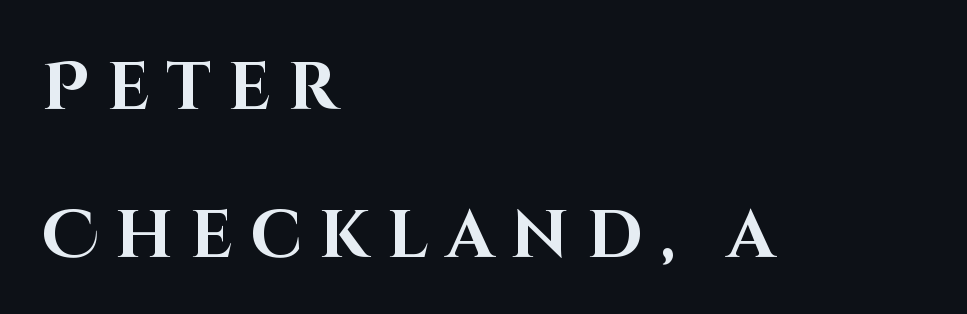
The letters are spread apart with noticeably loose tracking. Quick note: underline off. This is heavy type, rendered in bold. Do the characters align in a grid? No, the font is proportional. What's the leading like? Stretched, with rows far apart.
